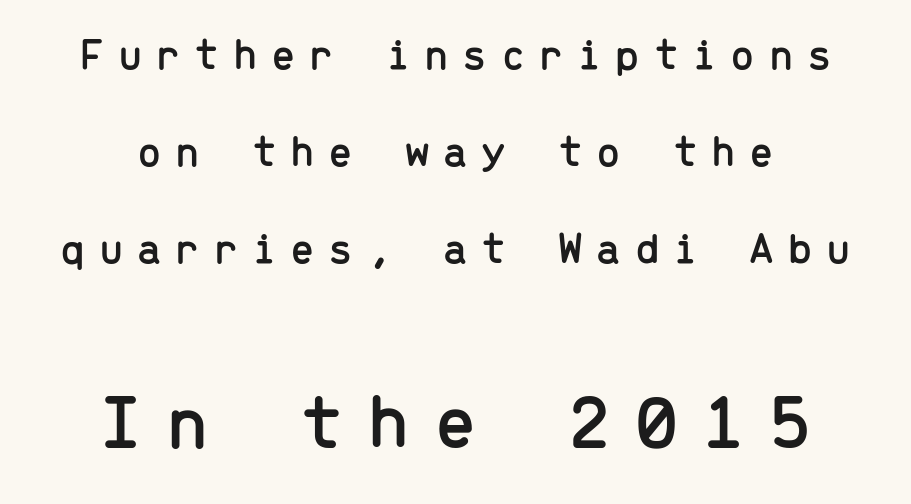
The image shows 77 px sans-serif type, upright, monospaced; set centered, loose line spacing (2.21x), unusually wide letter spacing (+0.31 em), not underlined; the second (bottom) block is 1.75x larger; low stroke contrast and a medium x-height.
